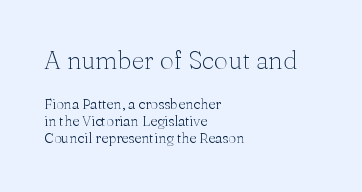
{"italic": "no", "bold": "no", "underline": "no", "align": "left", "line_spacing_ratio": 1.23, "letter_spacing": "normal", "letter_spacing_em": 0.0, "larger_block": "first", "size_ratio": 1.79, "glyph_px": 25}
